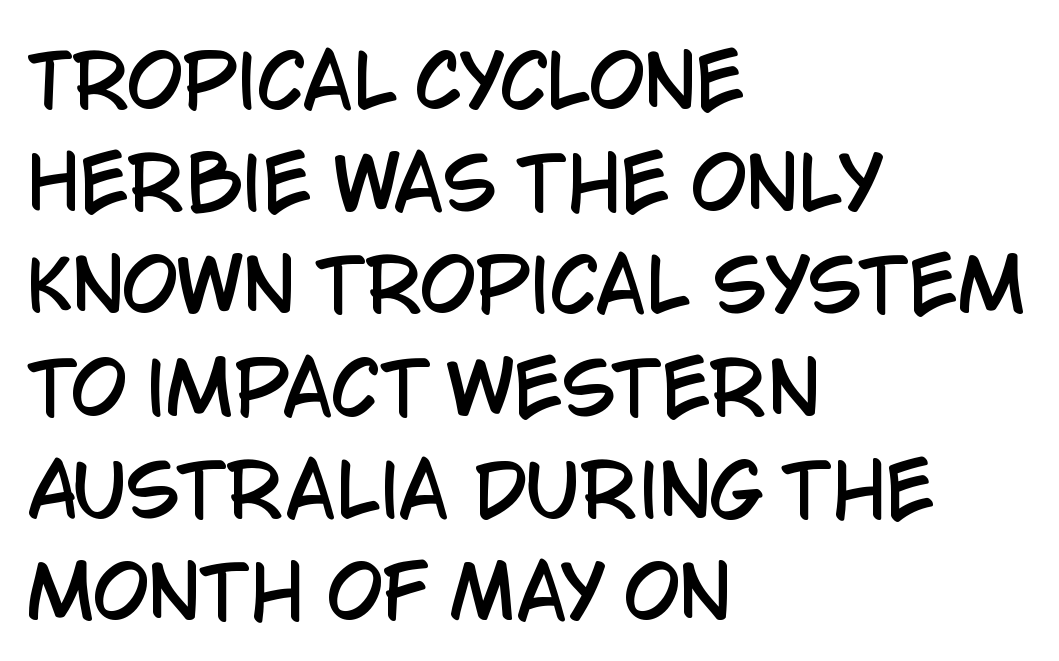
The setting favours the left margin, as ordinary paragraphs usually do. Unmarked baselines from the first word to the last. The lettering holds an erect, upright posture throughout. Check where the strokes stop: nothing finishes them off — pure sans. This sample has the flowing, uneven cadence of proportional lettering.
